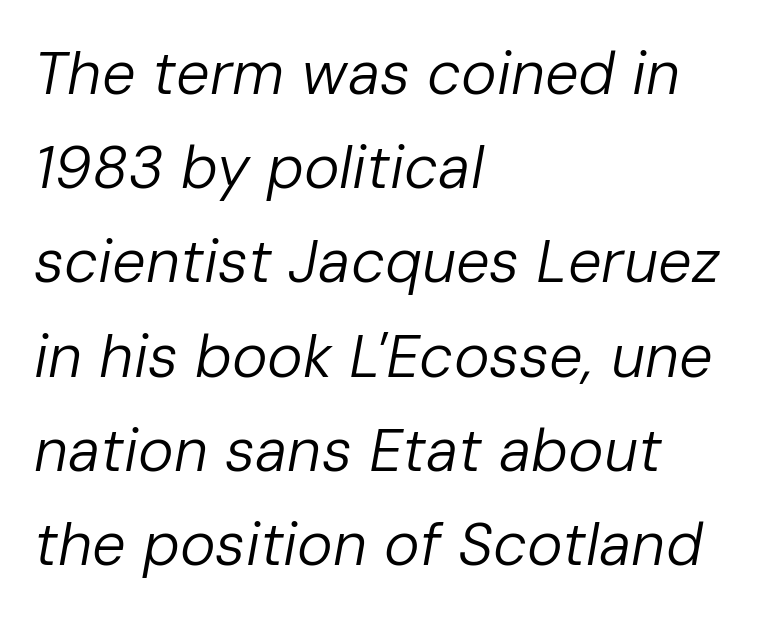
The image shows 60 px regular-weight type, italic (leaning right); set left-aligned, normal line spacing (1.57x), normal letter spacing, not underlined; low stroke contrast and a medium x-height.
